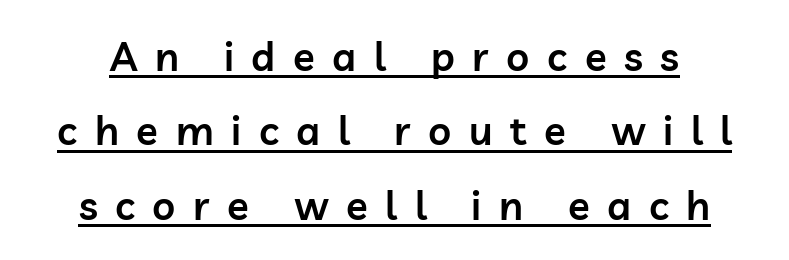
Q: Is the text bold? A: Semi-bold.
Q: Is the text italic (slanted)? A: No, it is upright.
Q: Is the typeface a serif or a sans-serif typeface? A: Sans-serif.
Q: Is the text underlined? A: Yes.
Q: Is the spacing between letters normal or unusually wide? A: Unusually wide.
Q: Width (condensed, normal, or wide)? A: Normal.
Q: Stroke contrast? A: Low.
Q: x-height? A: Medium.
Q: Monospaced? A: No.
